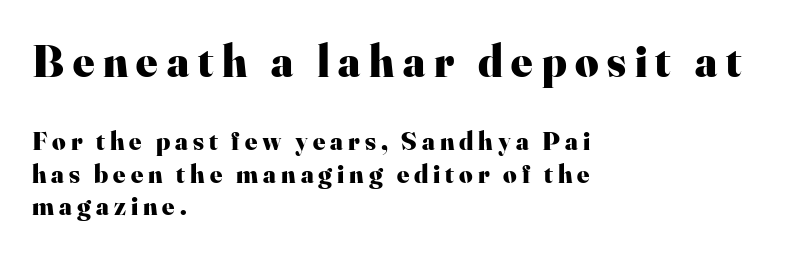
Layout note: lines flush left. Ascenders rise straight up at ninety degrees. In terms of letterform style, serifs are clearly present. The passage shown is not underscored anywhere.
